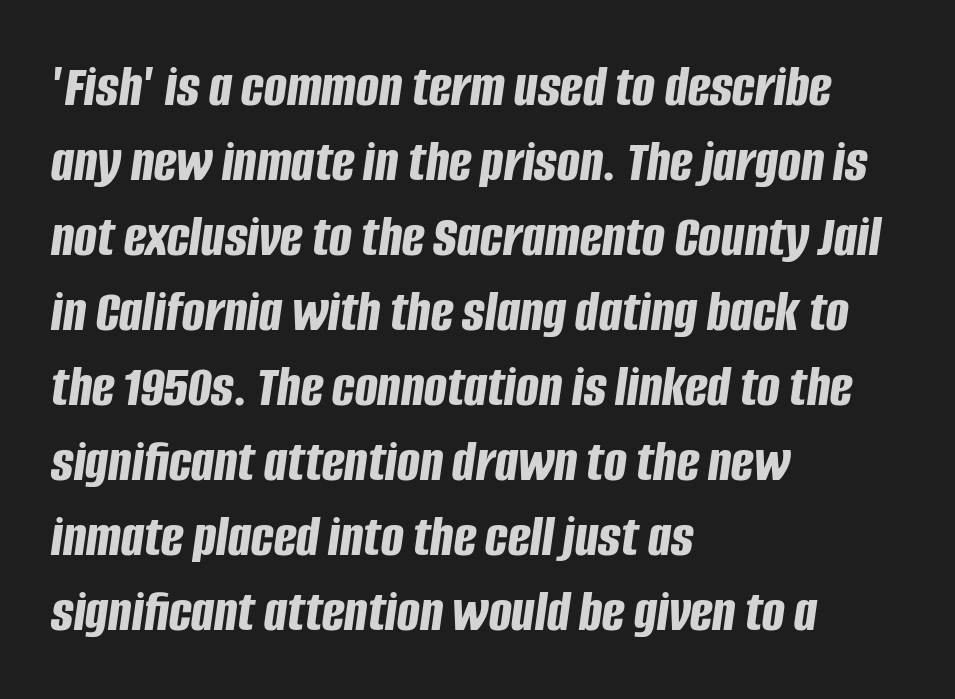
The image shows 60 px bold, condensed type, italic (leaning right); set left-aligned, normal line spacing (1.25x), normal letter spacing, not underlined; low stroke contrast and a large x-height.
